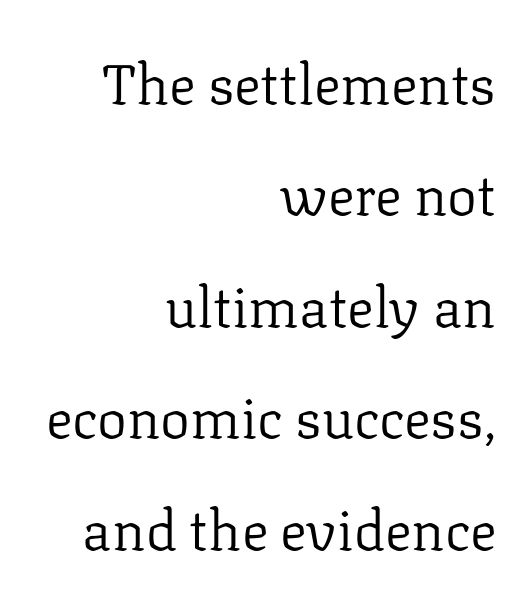
The image shows 56 px regular-weight serif type, upright; set right-aligned, loose line spacing (1.99x), normal letter spacing, not underlined; low stroke contrast and a medium x-height.
